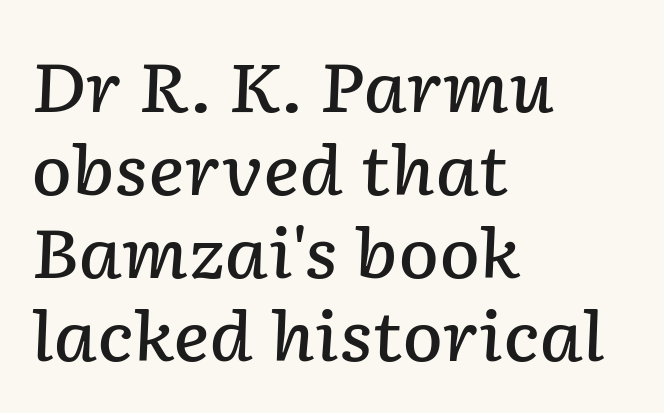
The image shows 68 px semibold type, italic (leaning right); set left-aligned, line spacing 1.22x, normal letter spacing, not underlined; low stroke contrast and a medium x-height.
